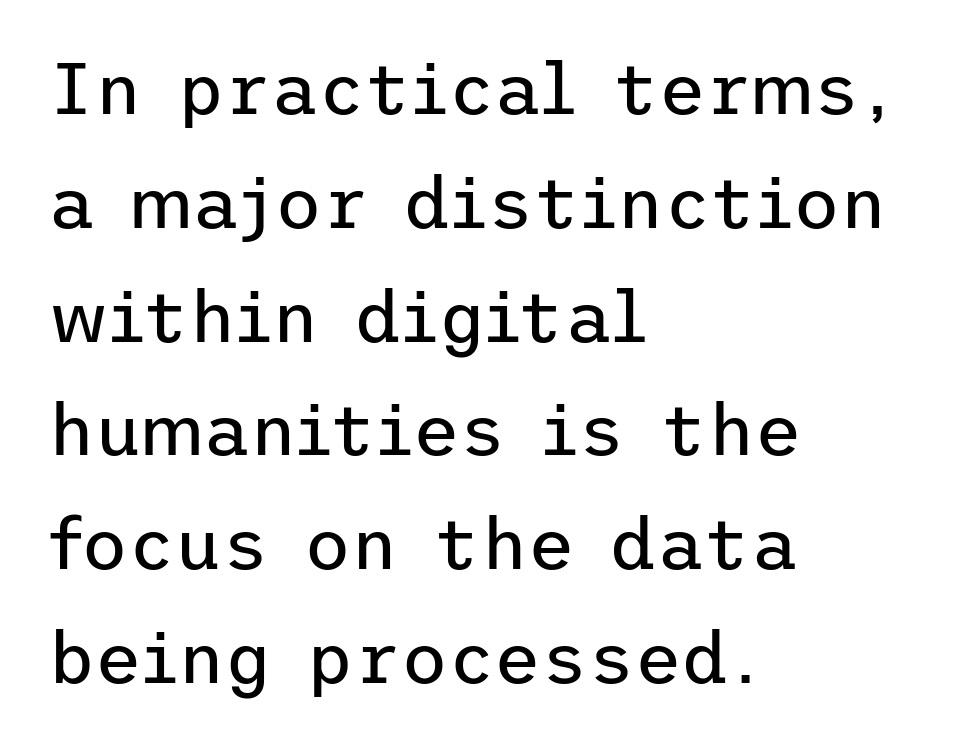
{"serif": "no", "italic": "no", "bold": "no", "weight": "regular", "width": "normal", "stroke_contrast": "low", "x_height": "medium", "underline": "no", "align": "left", "line_spacing": "normal", "line_spacing_ratio": 1.58, "letter_spacing": "normal", "letter_spacing_em": 0.0, "glyph_px": 72}
